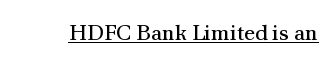
Does a line run under the words? Yes, clearly. Each word holds together tightly as a unit, with standard inter-letter gaps. When letters stand straight like this, we call the style roman or upright. Compared with a typical body face, this is equally light or lighter still.
